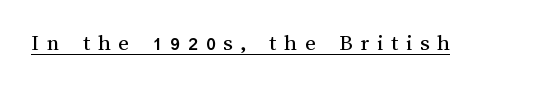
The image shows 23 px text type, upright; set unusually wide letter spacing (+0.34 em), underlined.
